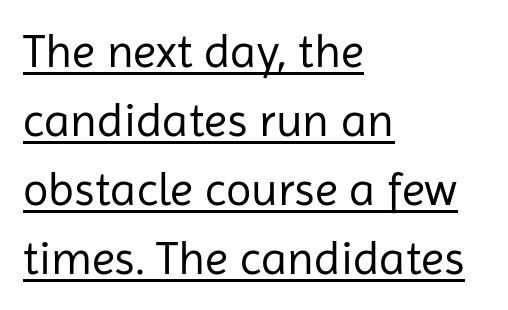
Q: Is the text bold? A: No.
Q: Is the text italic (slanted)? A: No, it is upright.
Q: Is the typeface a serif or a sans-serif typeface? A: Sans-serif.
Q: Is the text underlined? A: Yes.
Q: How is the paragraph aligned? A: Left-aligned.
Q: Is the spacing between letters normal or unusually wide? A: Normal.
Q: Is the spacing between lines tight, normal or loose? A: Normal.
Q: Width (condensed, normal, or wide)? A: Normal.
Q: Stroke contrast? A: Low.
Q: x-height? A: Medium.
Q: Monospaced? A: No.
